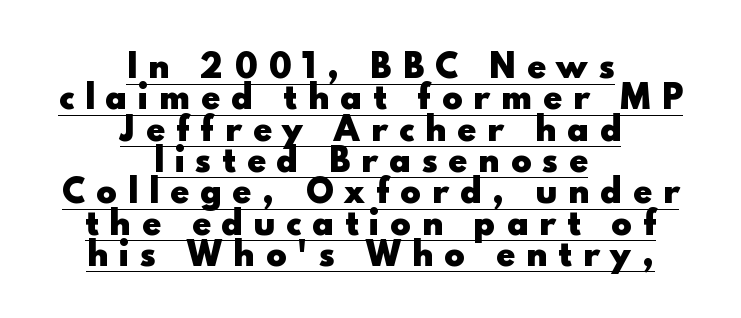
The image shows 31 px heavy sans-serif type, upright; set centered, tight line spacing (1.01x), unusually wide letter spacing (+0.37 em), underlined; a small x-height.
